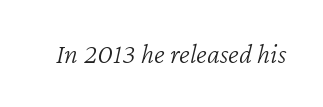
The image shows 29 px light type, italic (leaning right); set normal letter spacing, not underlined; low stroke contrast and a medium x-height.
